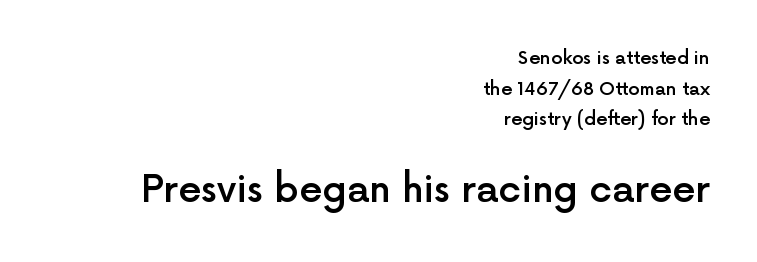
Compare the two chunks: the lower has the greater cap height. This is moderately heavy type, rendered in semibold. The rendering uses natural spacing where letterforms have individual widths. This sample is right-justified, so line beginnings fall wherever the words allow.
